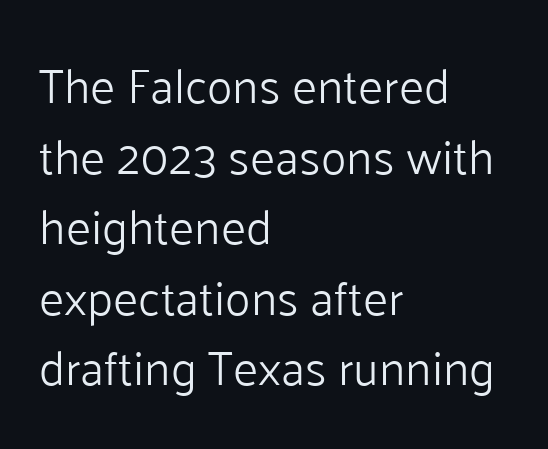
The block of text has a typical density, with ordinary space between rows. The strokes are not fattened; the text isn't bold. Each word holds together tightly as a unit, with standard inter-letter gaps. Spacing verdict: proportional, widths tailored to each character. A bare baseline throughout the passage. No italicization has been applied; the sample stays upright.
